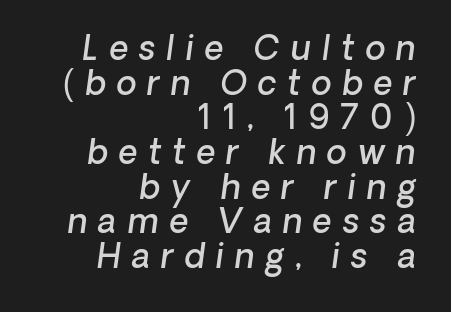
The image shows 33 px semibold type, italic (leaning right); set right-aligned, tight line spacing (1.05x), unusually wide letter spacing (+0.33 em), not underlined; low stroke contrast and a medium x-height.
